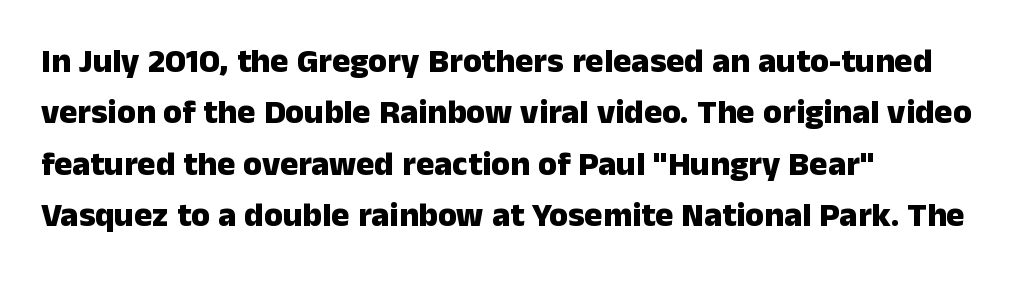
Q: Is the text bold? A: Yes.
Q: Is the text italic (slanted)? A: No, it is upright.
Q: Is the typeface a serif or a sans-serif typeface? A: Sans-serif.
Q: Is the text underlined? A: No.
Q: How is the paragraph aligned? A: Left-aligned.
Q: Is the spacing between letters normal or unusually wide? A: Normal.
Q: Is the spacing between lines tight, normal or loose? A: Normal.
Q: Width (condensed, normal, or wide)? A: Normal.
Q: Stroke contrast? A: Low.
Q: x-height? A: Medium.
Q: Monospaced? A: No.
